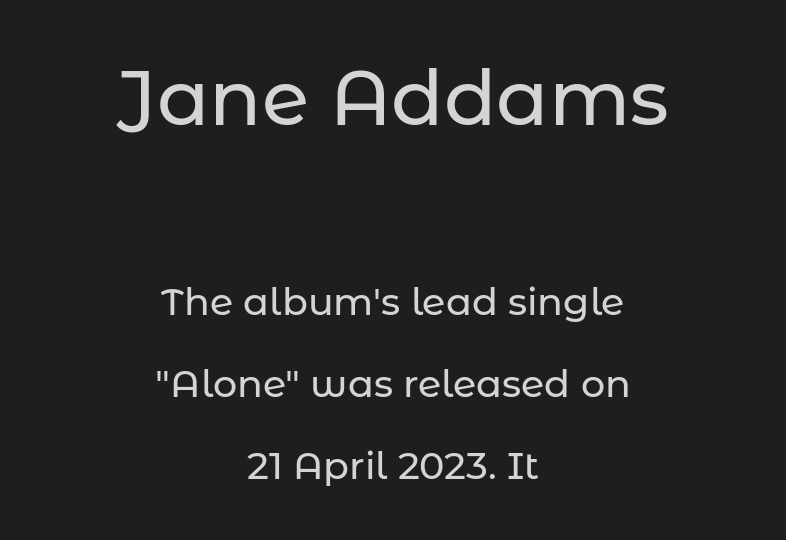
{"serif": "no", "italic": "no", "width": "normal", "stroke_contrast": "low", "x_height": "medium", "monospaced": "no", "underline": "no", "align": "center", "line_spacing": "loose", "line_spacing_ratio": 2.16, "letter_spacing": "normal", "letter_spacing_em": 0.0, "larger_block": "first", "size_ratio": 2.03, "glyph_px": 77}
